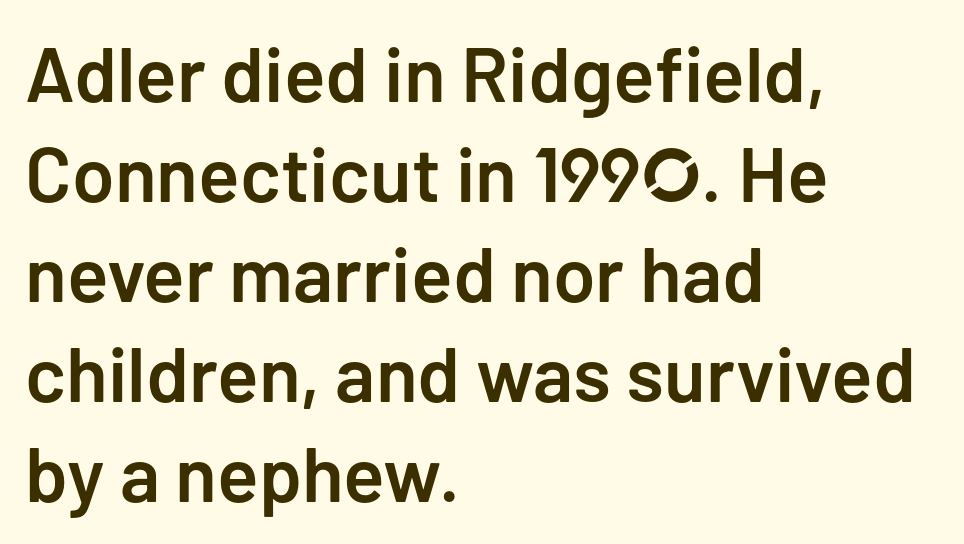
Q: Is the text bold? A: Semi-bold.
Q: Is the text italic (slanted)? A: No, it is upright.
Q: Is the typeface a serif or a sans-serif typeface? A: Sans-serif.
Q: Is the text underlined? A: No.
Q: How is the paragraph aligned? A: Left-aligned.
Q: Is the spacing between letters normal or unusually wide? A: Normal.
Q: Is the spacing between lines tight, normal or loose? A: Normal.
Q: Width (condensed, normal, or wide)? A: Normal.
Q: Stroke contrast? A: Low.
Q: x-height? A: Medium.
Q: Monospaced? A: No.
